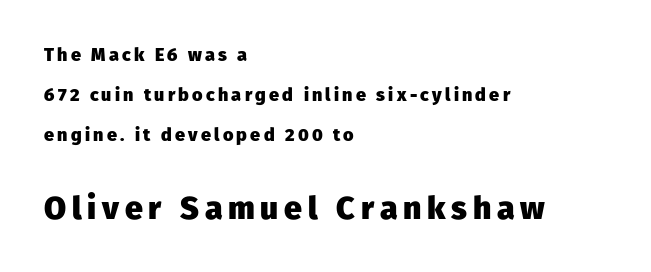
Q: Is the text bold? A: Yes.
Q: Is the text italic (slanted)? A: No, it is upright.
Q: Is the typeface a serif or a sans-serif typeface? A: Sans-serif.
Q: Is the text underlined? A: No.
Q: How is the paragraph aligned? A: Left-aligned.
Q: Is the spacing between lines tight, normal or loose? A: Loose.
Q: Which block of text is set in a larger size, the first (top) or the second (bottom)? A: The second (bottom) one.
Q: Width (condensed, normal, or wide)? A: Normal.
Q: Stroke contrast? A: Low.
Q: x-height? A: Medium.
Q: Monospaced? A: No.
